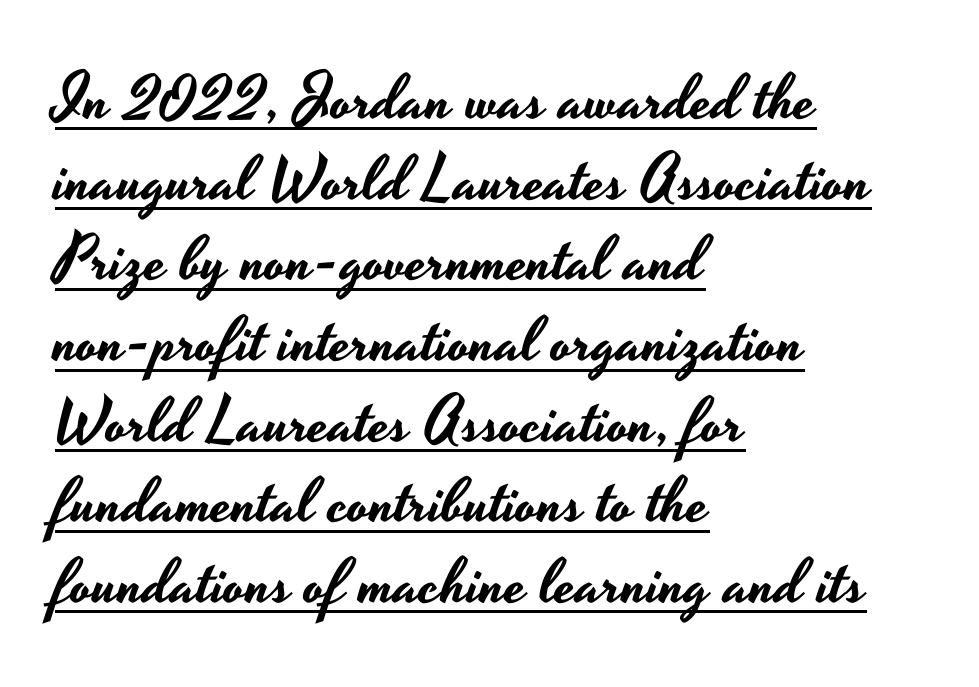
Do the characters align in a grid? No, the font is proportional. Alignment: flush left. Normally led — the rows are evenly, conventionally spaced. The text was rendered using a sans face with plain stroke endings. Nothing unusual about the tracking: characters are spaced as the font intends.
